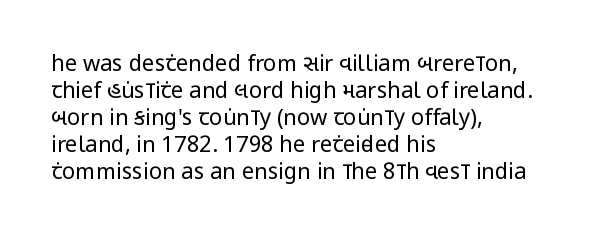
Q: Is the text bold? A: No.
Q: Is the text italic (slanted)? A: No, it is upright.
Q: Is the text underlined? A: No.
Q: How is the paragraph aligned? A: Left-aligned.
Q: Is the spacing between letters normal or unusually wide? A: Normal.
